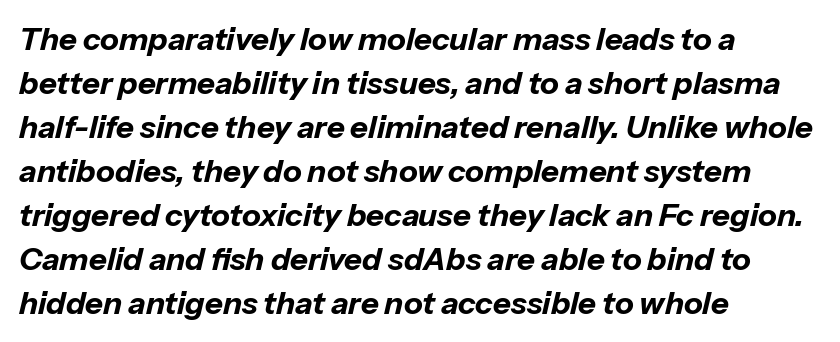
The letters are slanted; this is an italic face. Here the designer chose a conventional face with non-uniform glyph widths. A classic flush-left, rag-right setting is used for this passage. The strip under each line holds only bare page.
